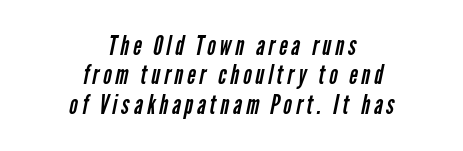
Q: Is the text bold? A: No.
Q: Is the text underlined? A: No.
Q: How is the paragraph aligned? A: Centered.
Q: Is the spacing between lines tight, normal or loose? A: Tight.
